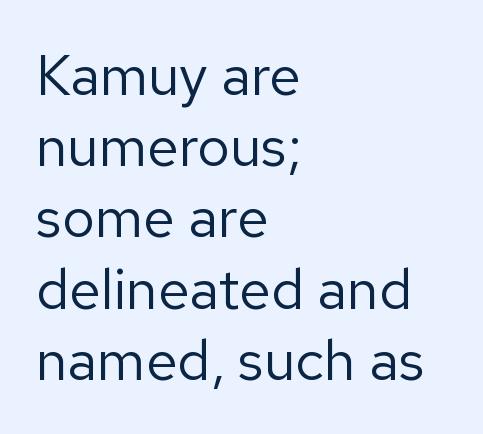
{"serif": "no", "italic": "no", "bold": "no", "weight": "regular", "width": "normal", "stroke_contrast": "low", "x_height": "medium", "monospaced": "no", "underline": "no", "align": "left", "line_spacing": "normal", "line_spacing_ratio": 1.25, "letter_spacing": "normal", "letter_spacing_em": 0.0, "glyph_px": 57}
